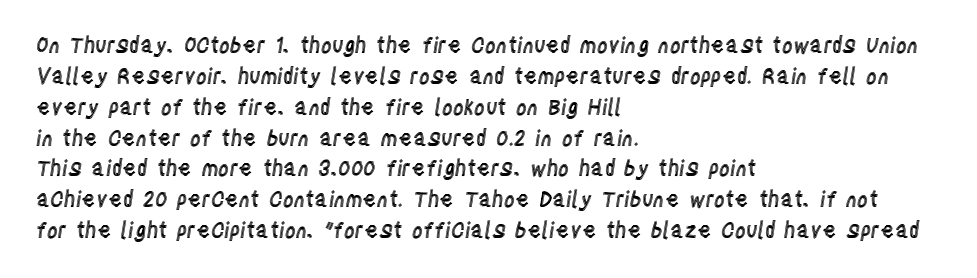
There is no visible air inserted between adjacent glyphs. Alignment: flush left. The words here are not underlined. The designer left line spacing at the default.
